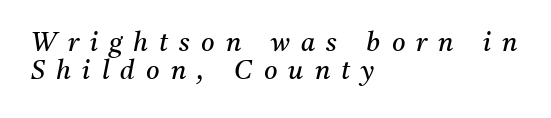
Counters stay open thanks to moderate or lighter strokes. Summary of vertical rhythm: compact, with narrow interline spacing. Would a proofreader flag this as italicized? Yes. The area under the type is left untouched. This rendering widens character spacing well past its baseline value.
